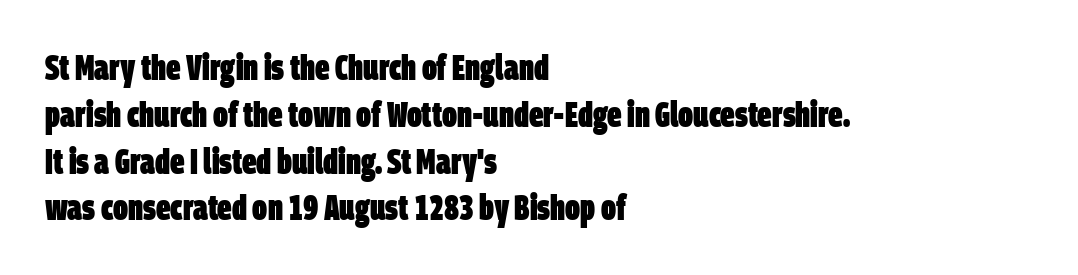
Compared with an ordinary text face, these strokes are far heavier — a full bold. Looks like regular typesetting: each glyph gets only the width it needs. Rows of type keep a routine distance in the vertical direction. Every row of glyphs begins at an identical x-position on the left. The foot of each line stays bare and open.
